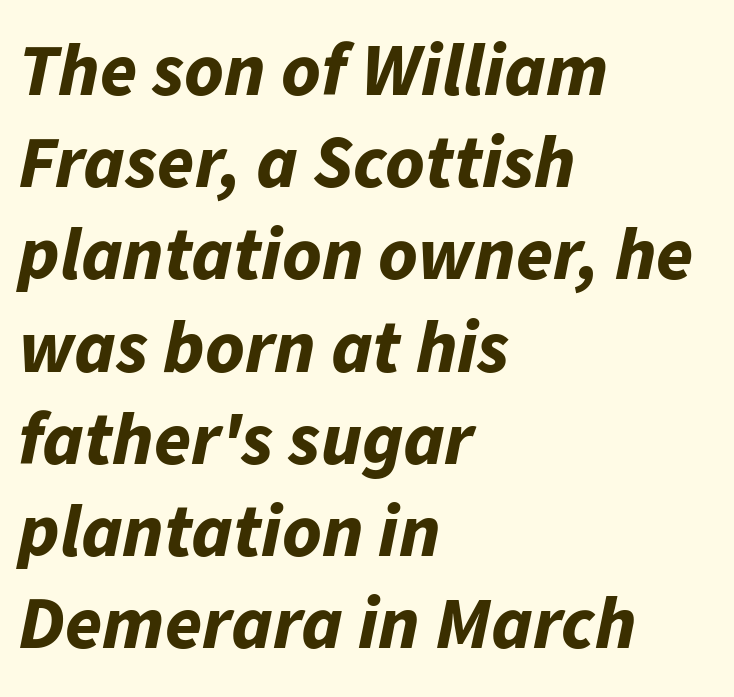
Q: Is the text bold? A: Yes.
Q: Is the text italic (slanted)? A: Yes, it leans right by about 11 degrees.
Q: Is the text underlined? A: No.
Q: How is the paragraph aligned? A: Left-aligned.
Q: Is the spacing between letters normal or unusually wide? A: Normal.
Q: Width (condensed, normal, or wide)? A: Normal.
Q: Stroke contrast? A: Low.
Q: x-height? A: Medium.
Q: Monospaced? A: No.
